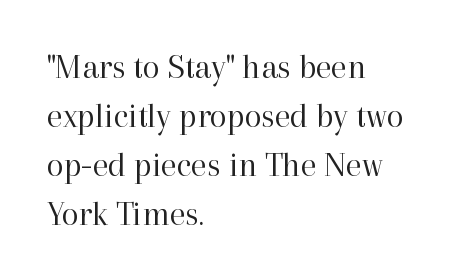
Q: Is the text bold? A: No.
Q: Is the text italic (slanted)? A: No, it is upright.
Q: Is the typeface a serif or a sans-serif typeface? A: Serif.
Q: Is the text underlined? A: No.
Q: How is the paragraph aligned? A: Left-aligned.
Q: Is the spacing between letters normal or unusually wide? A: Normal.
Q: Is the spacing between lines tight, normal or loose? A: Normal.
Q: Width (condensed, normal, or wide)? A: Normal.
Q: Stroke contrast? A: High.
Q: x-height? A: Medium.
Q: Monospaced? A: No.
